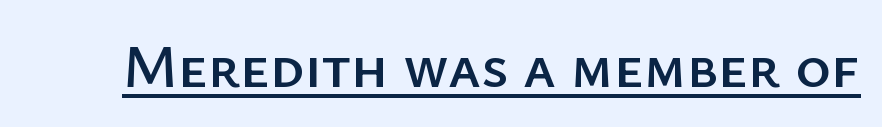
The image shows 61 px sans-serif type, upright; set normal letter spacing, underlined; low stroke contrast and a medium x-height.
